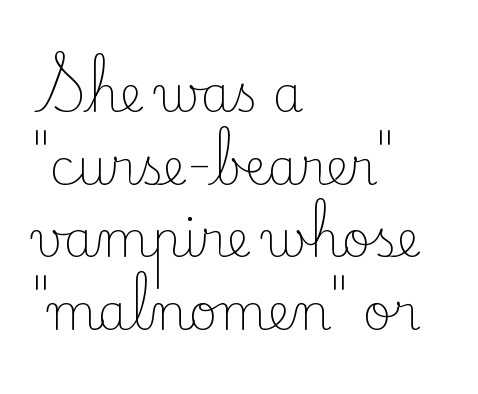
You can tell it's not italic because the verticals are truly vertical. Tracking here is standard; glyphs follow each other at the usual distance. The paragraph shown leans on its left margin. Spacing verdict: proportional, widths tailored to each character. The typeface has the unassuming heft of standard copy or less.
